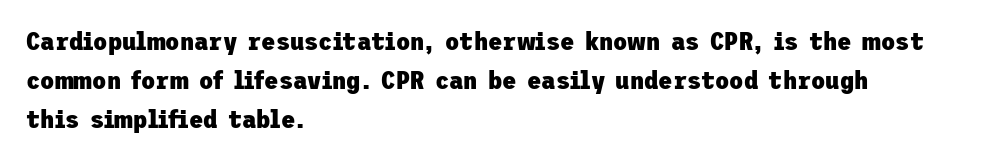
Successive baselines arrive at the customary interval. Nope, not italic — everything's standing straight. Stroke thickness is high; the sample reads as a true bold. Line starts are locked; line ends wander. Clear beneath every line of the passage. The line texture is even and compact thanks to regular tracking.
